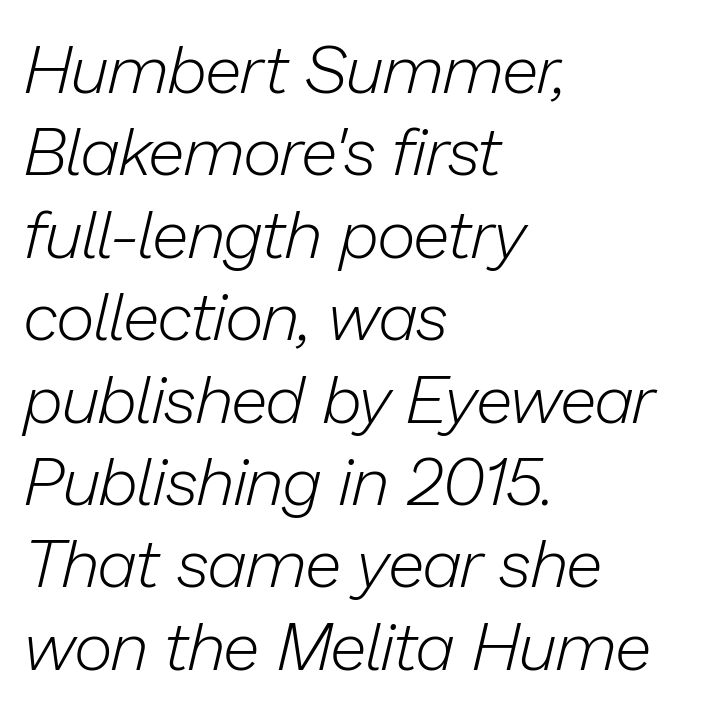
Q: Is the text bold? A: No.
Q: Is the text italic (slanted)? A: Yes, it leans right by about 13 degrees.
Q: Is the text underlined? A: No.
Q: How is the paragraph aligned? A: Left-aligned.
Q: Is the spacing between letters normal or unusually wide? A: Normal.
Q: Width (condensed, normal, or wide)? A: Normal.
Q: Stroke contrast? A: Low.
Q: x-height? A: Medium.
Q: Monospaced? A: No.
